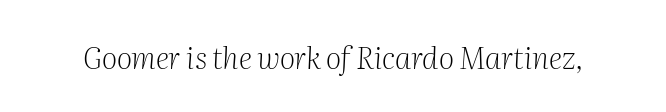
Observe the serifs anchoring each vertical stroke in this sample. The weight tops out at a normal text grade. This sample uses plain, unmodified letter spacing. Lines of text with bare space underneath.
